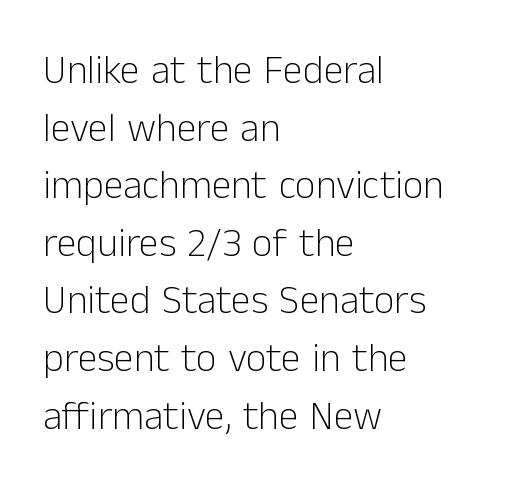
The image shows 40 px light sans-serif type, upright; set left-aligned, normal line spacing (1.44x), normal letter spacing, not underlined; low stroke contrast and a medium x-height.
